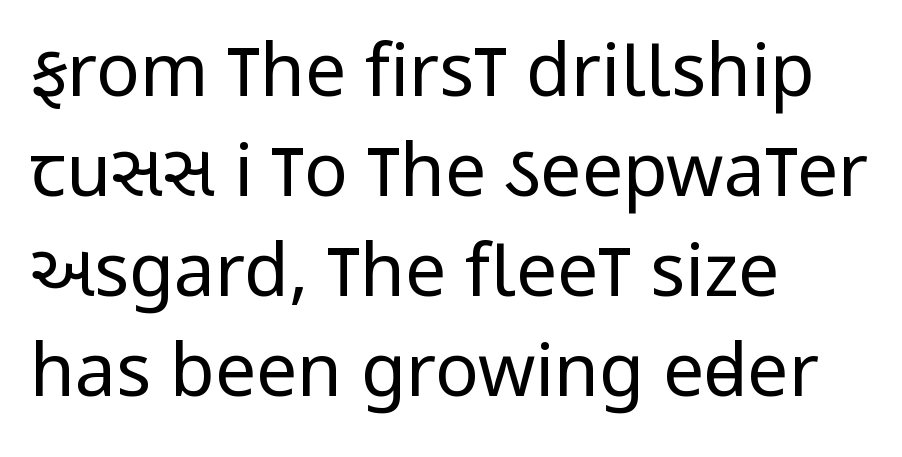
The image shows 73 px regular-weight, condensed sans-serif type, upright; set left-aligned, normal line spacing (1.37x), normal letter spacing, not underlined; low stroke contrast and a large x-height.
